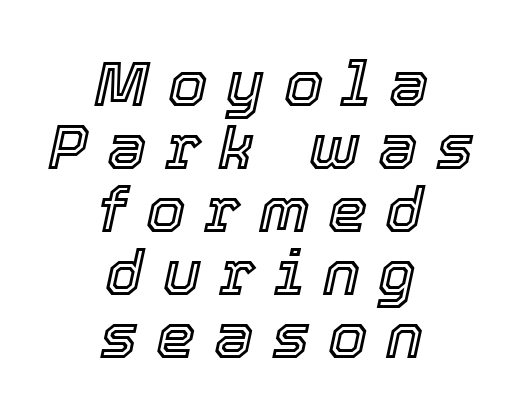
Q: Is the text italic (slanted)? A: Yes, it leans right by about 12 degrees.
Q: Is the text underlined? A: No.
Q: How is the paragraph aligned? A: Centered.
Q: Is the spacing between letters normal or unusually wide? A: Unusually wide.
Q: Is the spacing between lines tight, normal or loose? A: Tight.
Q: Width (condensed, normal, or wide)? A: Normal.
Q: x-height? A: Medium.
Q: Monospaced? A: No.
